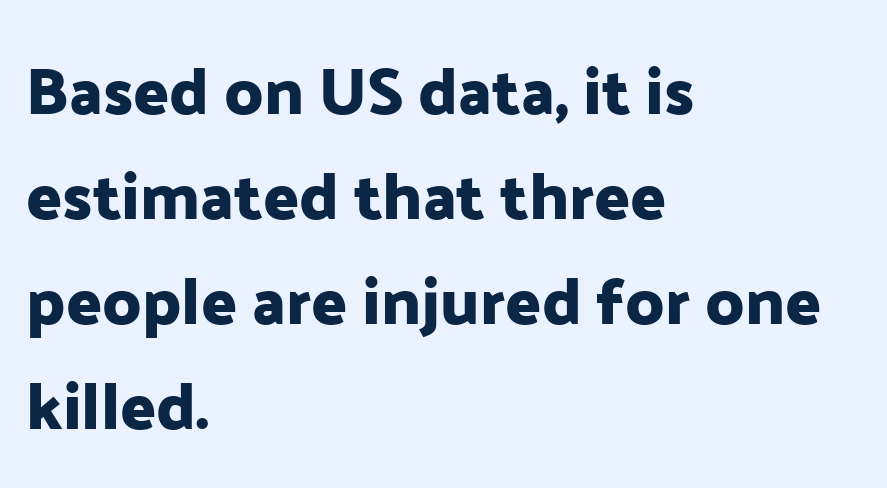
Q: Is the text italic (slanted)? A: No, it is upright.
Q: Is the typeface a serif or a sans-serif typeface? A: Sans-serif.
Q: Is the text underlined? A: No.
Q: How is the paragraph aligned? A: Left-aligned.
Q: Is the spacing between letters normal or unusually wide? A: Normal.
Q: Is the spacing between lines tight, normal or loose? A: Normal.
Q: Width (condensed, normal, or wide)? A: Normal.
Q: Stroke contrast? A: Low.
Q: x-height? A: Medium.
Q: Monospaced? A: No.
